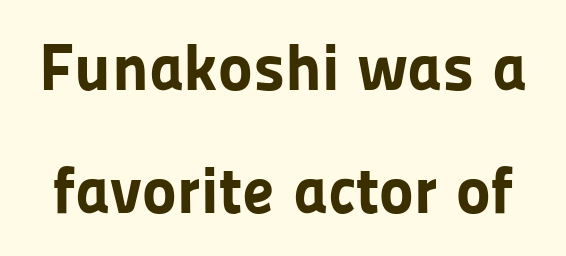
The image shows 66 px bold sans-serif type, upright; set line spacing 1.86x, normal letter spacing, not underlined; low stroke contrast and a medium x-height.
